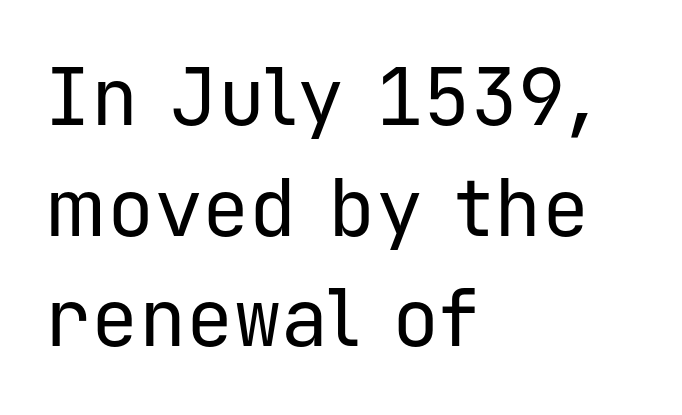
The image shows 79 px regular-weight sans-serif type, upright, monospaced; set left-aligned, normal line spacing (1.4x), normal letter spacing, not underlined; low stroke contrast and a medium x-height.
